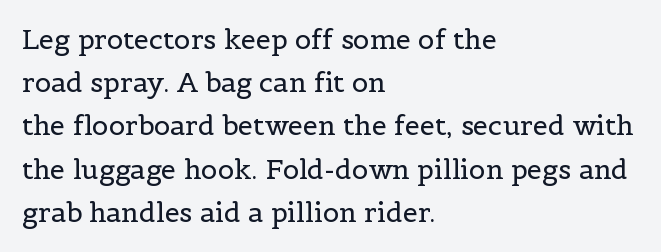
Q: Is the text bold? A: No.
Q: Is the text italic (slanted)? A: No, it is upright.
Q: Is the text underlined? A: No.
Q: How is the paragraph aligned? A: Left-aligned.
Q: Is the spacing between letters normal or unusually wide? A: Normal.
Q: Is the spacing between lines tight, normal or loose? A: Normal.
